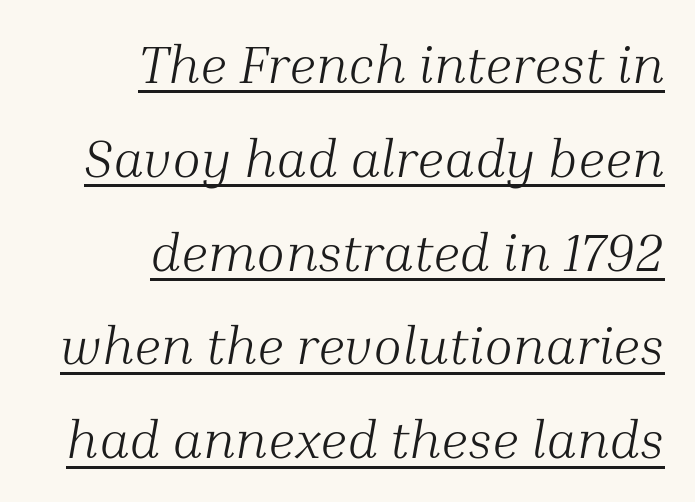
The image shows 53 px light serif type, italic (leaning right); set right-aligned, line spacing 1.77x, normal letter spacing, underlined; medium stroke contrast and a medium x-height.
